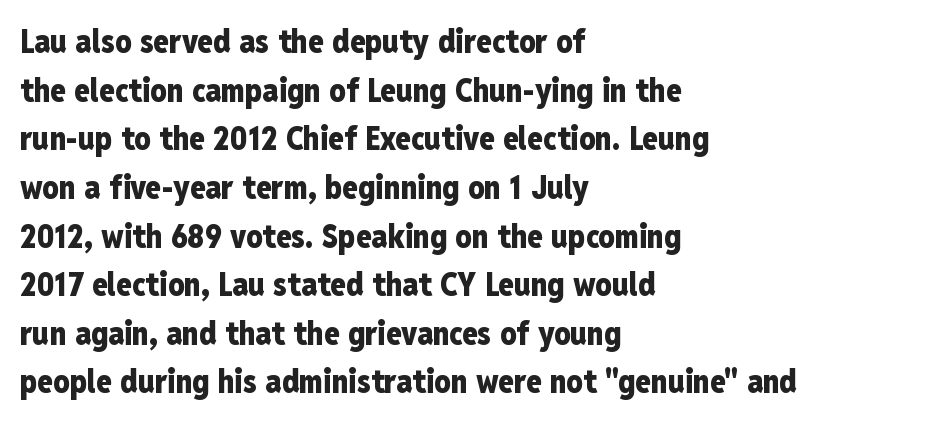
Q: Is the text bold? A: Yes.
Q: Is the text italic (slanted)? A: No, it is upright.
Q: Is the typeface a serif or a sans-serif typeface? A: Sans-serif.
Q: Is the text underlined? A: No.
Q: How is the paragraph aligned? A: Left-aligned.
Q: Is the spacing between letters normal or unusually wide? A: Normal.
Q: Is the spacing between lines tight, normal or loose? A: Normal.
Q: Width (condensed, normal, or wide)? A: Condensed.
Q: Stroke contrast? A: Low.
Q: x-height? A: Medium.
Q: Monospaced? A: No.
